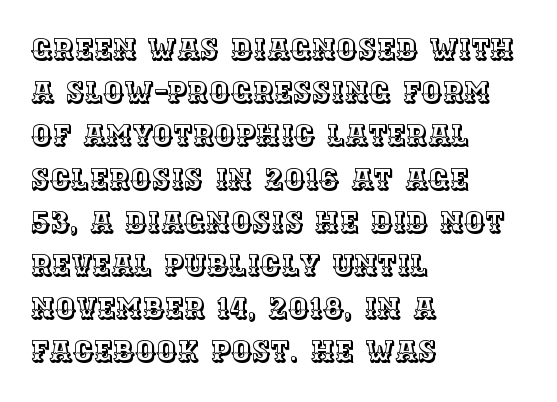
The image shows 29 px text type, upright; set left-aligned, normal line spacing (1.49x), normal letter spacing, not underlined; a large x-height.
